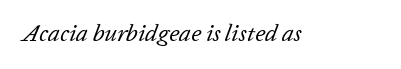
The characters are drawn with everyday or finer stroke widths. The gaps between neighbouring characters are ordinary and unremarkable. You can tell it's italic because the verticals aren't actually vertical. The string is rendered with underlining switched off.
